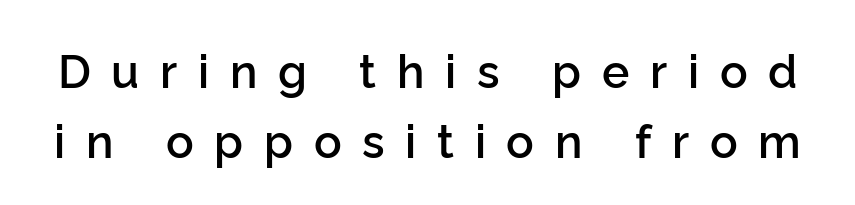
If you drew a line through each stem, it would be perfectly vertical. The zone under the glyphs is completely vacant. In terms of leading, this rendering sits right in the middle. Looks like regular typesetting: each glyph gets only the width it needs. Check where the strokes stop: nothing finishes them off — pure sans.
